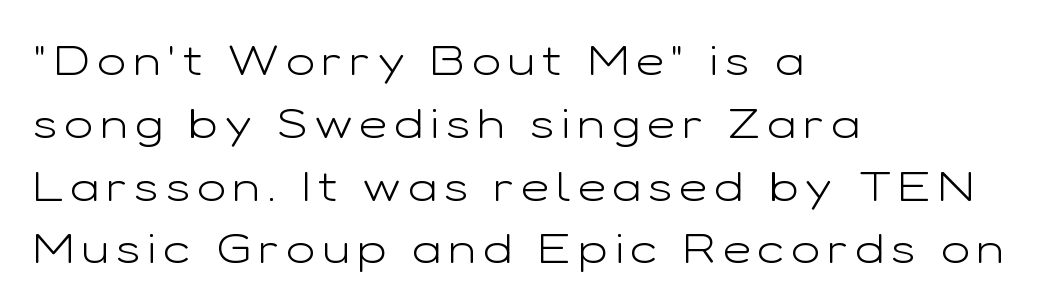
Any mark beneath the type? The region is blank. The letters stand straight up with perfectly vertical stems. Interline gaps are of average width in this sample. Horizontally, the lines are justified to the leading edge only.
